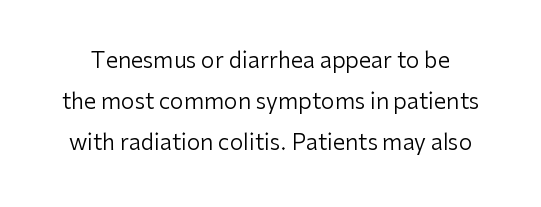
{"italic": "no", "bold": "no", "underline": "no", "line_spacing_ratio": 1.87, "letter_spacing": "normal", "letter_spacing_em": 0.0, "glyph_px": 22}
